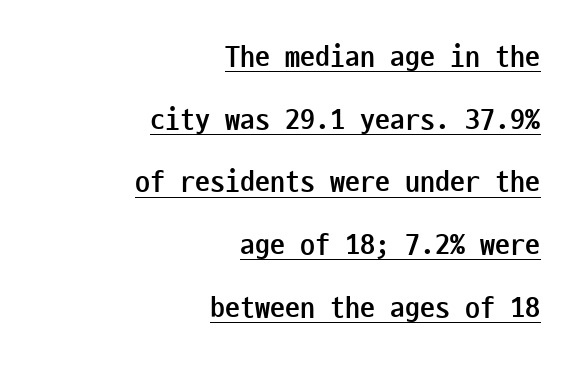
{"serif": "no", "italic": "no", "bold": "yes", "weight": "semibold", "width": "condensed", "stroke_contrast": "low", "x_height": "medium", "monospaced": "yes", "underline": "yes", "align": "right", "line_spacing": "loose", "line_spacing_ratio": 2.09, "letter_spacing": "normal", "letter_spacing_em": 0.0, "glyph_px": 30}
